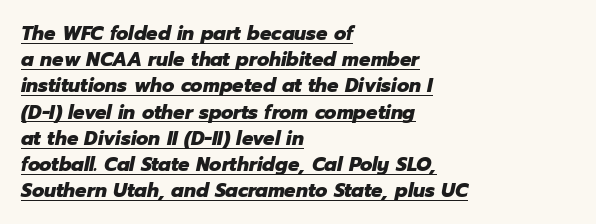
Q: Is the text bold? A: Yes.
Q: Is the text italic (slanted)? A: Yes, it leans right by about 12 degrees.
Q: Is the text underlined? A: Yes.
Q: How is the paragraph aligned? A: Left-aligned.
Q: Is the spacing between letters normal or unusually wide? A: Normal.
Q: Is the spacing between lines tight, normal or loose? A: Normal.
